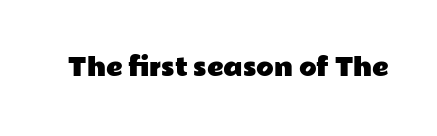
{"italic": "no", "underline": "no", "letter_spacing": "normal", "letter_spacing_em": 0.0, "glyph_px": 23}
